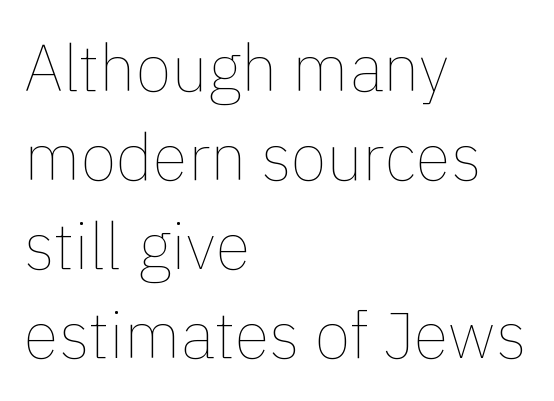
The image shows 65 px thin type, upright; set left-aligned, normal line spacing (1.37x), normal letter spacing, not underlined; a medium x-height.
